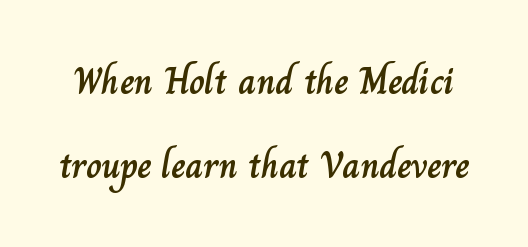
Q: Is the text italic (slanted)? A: Yes.
Q: Is the text underlined? A: No.
Q: Is the spacing between letters normal or unusually wide? A: Normal.
Q: Is the spacing between lines tight, normal or loose? A: Loose.
Q: Width (condensed, normal, or wide)? A: Normal.
Q: Stroke contrast? A: Low.
Q: x-height? A: Small.
Q: Monospaced? A: No.
